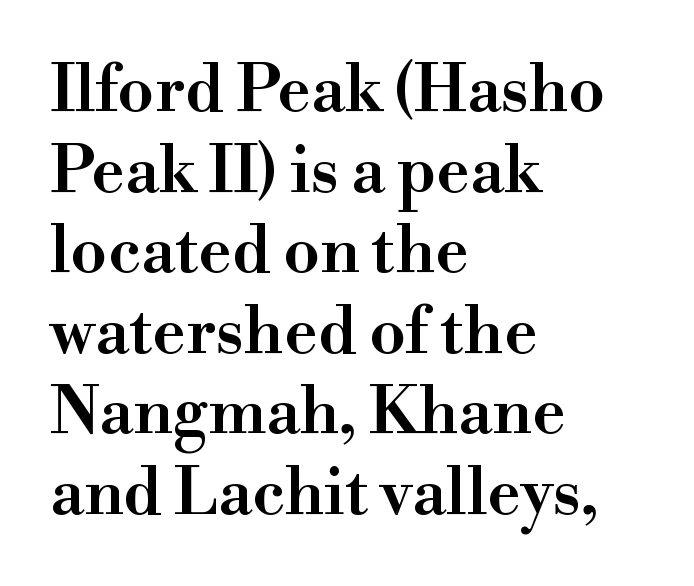
Q: Is the text bold? A: Semi-bold.
Q: Is the text italic (slanted)? A: No, it is upright.
Q: Is the typeface a serif or a sans-serif typeface? A: Serif.
Q: Is the text underlined? A: No.
Q: How is the paragraph aligned? A: Left-aligned.
Q: Is the spacing between letters normal or unusually wide? A: Normal.
Q: Width (condensed, normal, or wide)? A: Normal.
Q: Stroke contrast? A: High.
Q: x-height? A: Small.
Q: Monospaced? A: No.
